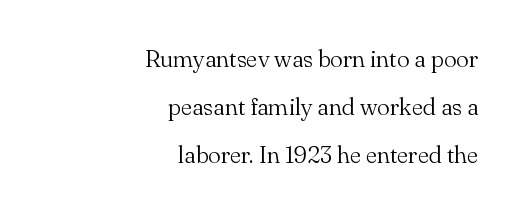
Q: Is the text bold? A: No.
Q: Is the text italic (slanted)? A: No, it is upright.
Q: Is the text underlined? A: No.
Q: How is the paragraph aligned? A: Right-aligned.
Q: Is the spacing between letters normal or unusually wide? A: Normal.
Q: Is the spacing between lines tight, normal or loose? A: Loose.
